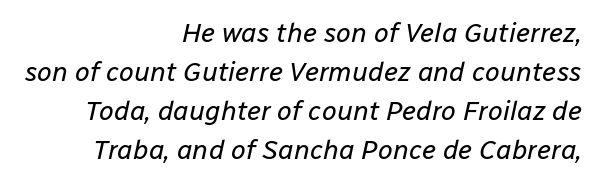
{"italic": "yes", "lean": "right", "slant_degrees": 12, "bold": "no", "underline": "no", "align": "right", "line_spacing": "normal", "line_spacing_ratio": 1.44, "letter_spacing": "normal", "letter_spacing_em": 0.0, "glyph_px": 27}
